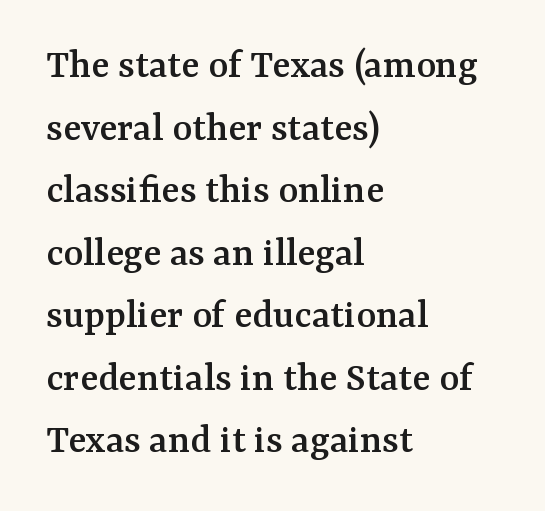
The image shows 42 px serif type, upright; set left-aligned, normal line spacing (1.49x), normal letter spacing, not underlined; medium stroke contrast and a medium x-height.
